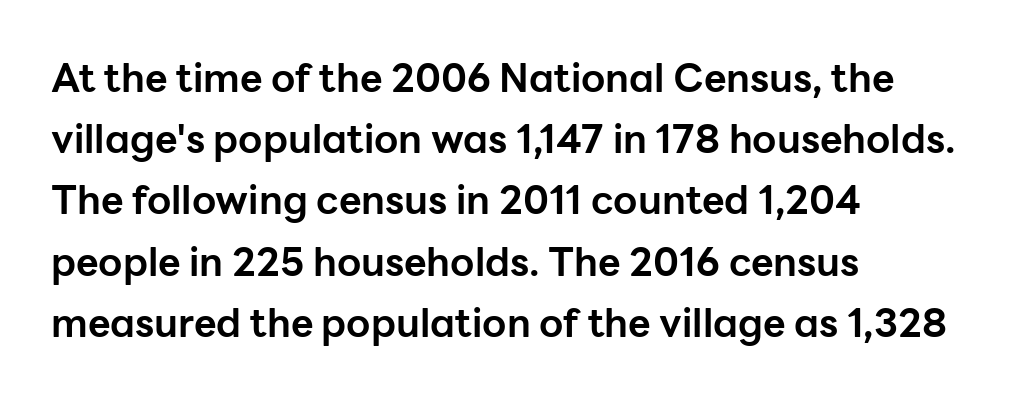
Does the copy run flush right? No — it runs flush left. The letters advance in unequal steps, a hallmark of proportional type. Words appear dense and cohesive because spacing is normal. The string is rendered with underlining switched off. The block of text has a typical density, with ordinary space between rows.
